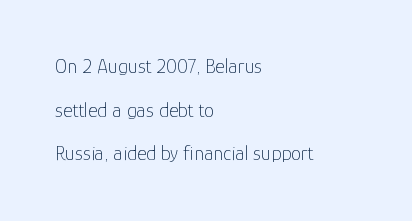
{"italic": "no", "bold": "no", "underline": "no", "align": "left", "line_spacing": "loose", "line_spacing_ratio": 2.18, "letter_spacing": "normal", "letter_spacing_em": 0.0, "glyph_px": 20}
